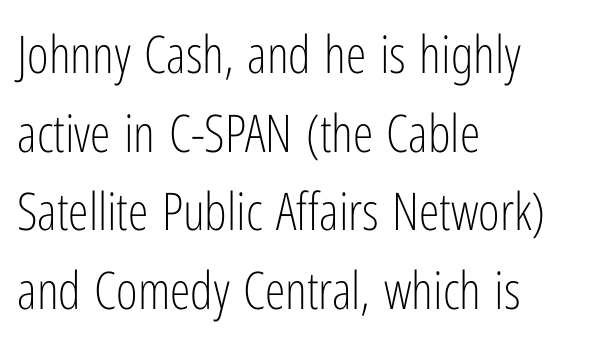
{"serif": "no", "italic": "no", "bold": "no", "weight": "light", "width": "condensed", "stroke_contrast": "low", "x_height": "medium", "monospaced": "no", "underline": "no", "align": "left", "line_spacing": "normal", "line_spacing_ratio": 1.51, "letter_spacing": "normal", "letter_spacing_em": 0.0, "glyph_px": 52}
